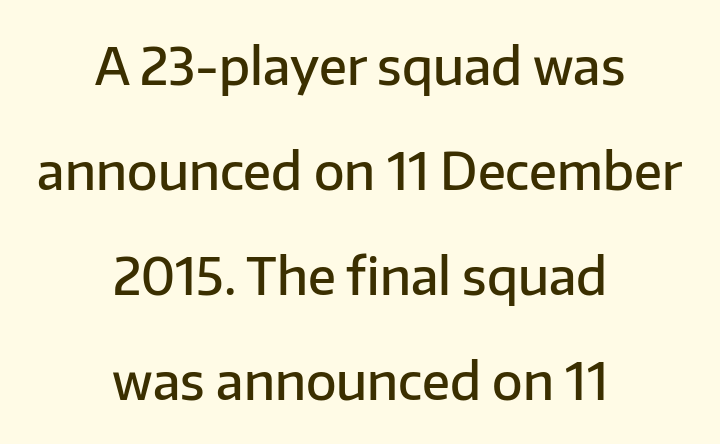
Q: Is the text bold? A: Semi-bold.
Q: Is the text italic (slanted)? A: No, it is upright.
Q: Is the typeface a serif or a sans-serif typeface? A: Sans-serif.
Q: Is the text underlined? A: No.
Q: How is the paragraph aligned? A: Centered.
Q: Is the spacing between letters normal or unusually wide? A: Normal.
Q: Is the spacing between lines tight, normal or loose? A: Loose.
Q: Width (condensed, normal, or wide)? A: Normal.
Q: Stroke contrast? A: Low.
Q: x-height? A: Medium.
Q: Monospaced? A: No.
